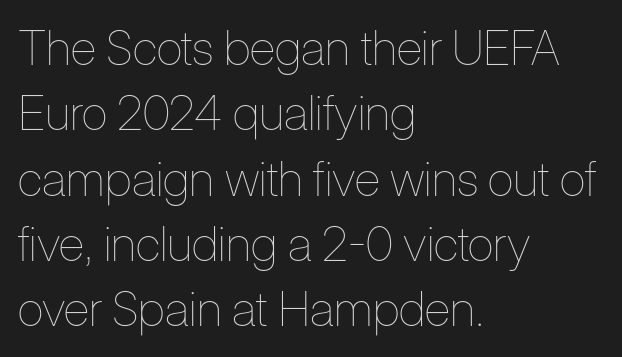
The gap between lines stays unmarked. Do the characters align in a grid? No, the font is proportional. Compared with typical paragraphs, the rows here are spaced about the same. No chunkiness to these letters — they're not bold. This sample is left-justified, so line endings fall wherever the words run out. Students, note that the glyphs here touch the page at normal intervals.
